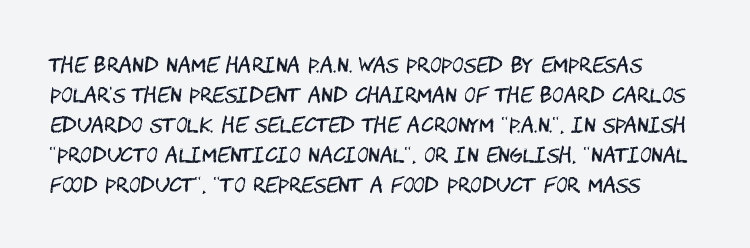
Q: Is the text bold? A: No.
Q: Is the text italic (slanted)? A: No, it is upright.
Q: Is the text underlined? A: No.
Q: Is the spacing between letters normal or unusually wide? A: Normal.
Q: Is the spacing between lines tight, normal or loose? A: Normal.
